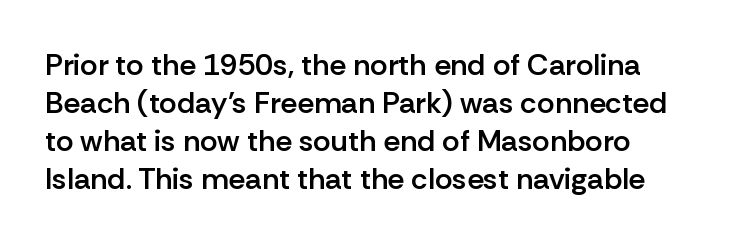
{"serif": "no", "italic": "no", "bold": "semi", "weight": "semibold", "width": "normal", "stroke_contrast": "low", "x_height": "medium", "monospaced": "no", "underline": "no", "line_spacing": "normal", "line_spacing_ratio": 1.27, "letter_spacing": "normal", "letter_spacing_em": 0.0, "glyph_px": 30}
